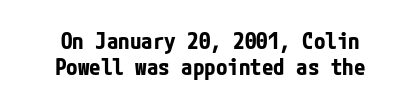
The letterforms sit shoulder to shoulder at normal distance. Decoration check: the copy has no underline. The paragraph shown floats in the horizontal middle. Do the letters lean? They stand straight. Emphasis by weight is at full strength: bold. Summary of vertical rhythm: compact, with narrow interline spacing.
